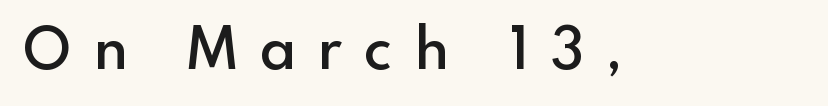
The image shows 58 px semibold sans-serif type, upright; set unusually wide letter spacing (+0.39 em), not underlined; a small x-height.
